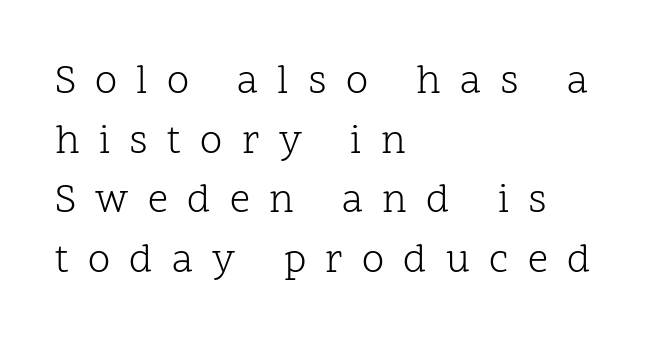
The image shows 40 px light serif type, upright; set left-aligned, normal line spacing (1.49x), unusually wide letter spacing (+0.48 em), not underlined; low stroke contrast and a medium x-height.
